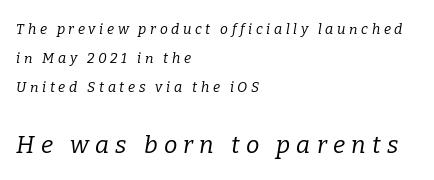
The image shows 24 px text type, italic (leaning right); set left-aligned, loose line spacing (2.07x), unusually wide letter spacing (+0.26 em), not underlined; the second (bottom) block is 1.71x larger.
